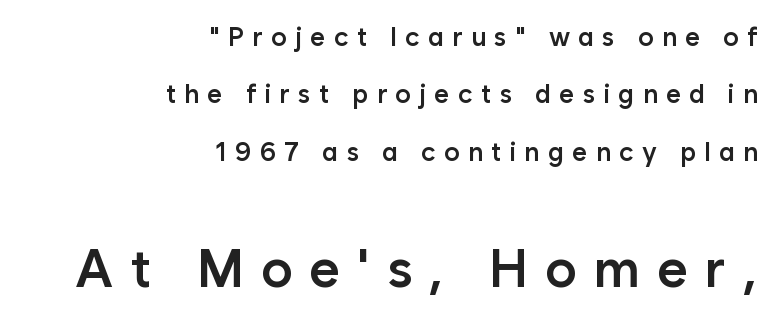
{"serif": "no", "italic": "no", "bold": "semi", "weight": "semibold", "width": "normal", "stroke_contrast": "low", "x_height": "medium", "monospaced": "no", "underline": "no", "align": "right", "line_spacing": "loose", "line_spacing_ratio": 2.21, "letter_spacing": "wide", "letter_spacing_em": 0.32, "larger_block": "second", "size_ratio": 2.04, "glyph_px": 53}
